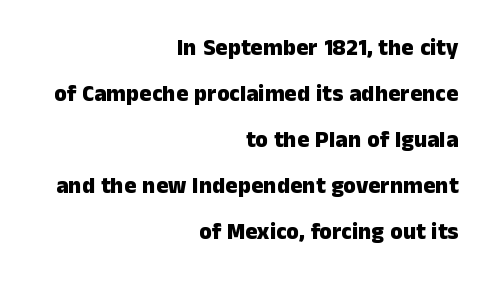
{"italic": "no", "bold": "yes", "underline": "no", "align": "right", "line_spacing": "loose", "line_spacing_ratio": 2.0, "letter_spacing": "normal", "letter_spacing_em": 0.0, "glyph_px": 23}
